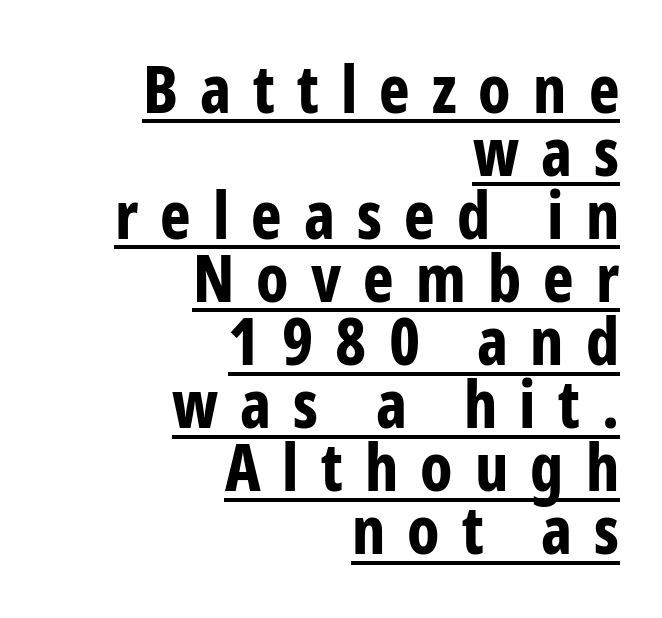
Q: Is the text bold? A: Yes.
Q: Is the text italic (slanted)? A: No, it is upright.
Q: Is the typeface a serif or a sans-serif typeface? A: Sans-serif.
Q: Is the text underlined? A: Yes.
Q: How is the paragraph aligned? A: Right-aligned.
Q: Is the spacing between letters normal or unusually wide? A: Unusually wide.
Q: Is the spacing between lines tight, normal or loose? A: Tight.
Q: Width (condensed, normal, or wide)? A: Condensed.
Q: Stroke contrast? A: Low.
Q: x-height? A: Medium.
Q: Monospaced? A: No.
